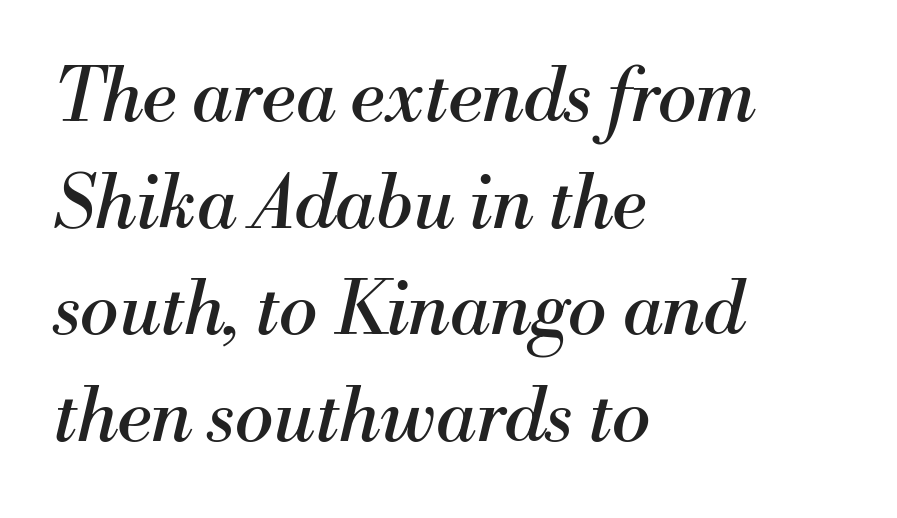
Each word holds together tightly as a unit, with standard inter-letter gaps. Are there feet on the stems? There are — it's a serif. In terms of leading, this rendering sits right in the middle. Stroke mass is kept to a normal reading level or below.
